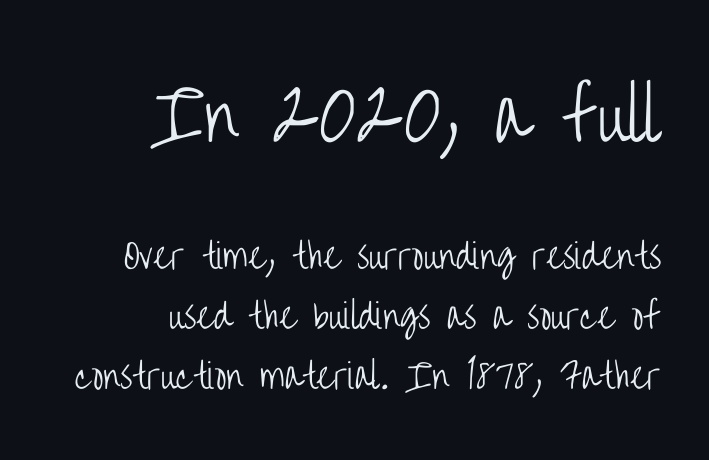
Q: Is the text bold? A: No.
Q: Is the text italic (slanted)? A: No, it is upright.
Q: Is the typeface a serif or a sans-serif typeface? A: Sans-serif.
Q: Is the text underlined? A: No.
Q: How is the paragraph aligned? A: Right-aligned.
Q: Is the spacing between letters normal or unusually wide? A: Normal.
Q: Which block of text is set in a larger size, the first (top) or the second (bottom)? A: The first (top) one.
Q: Width (condensed, normal, or wide)? A: Condensed.
Q: Stroke contrast? A: Low.
Q: x-height? A: Large.
Q: Monospaced? A: No.
